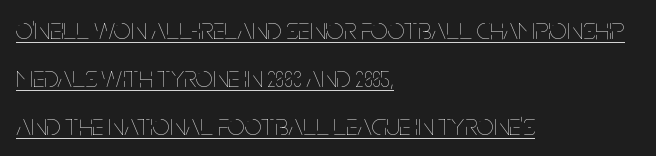
Q: Is the text bold? A: No.
Q: Is the text italic (slanted)? A: No, it is upright.
Q: Is the text underlined? A: Yes.
Q: How is the paragraph aligned? A: Left-aligned.
Q: Is the spacing between letters normal or unusually wide? A: Normal.
Q: Is the spacing between lines tight, normal or loose? A: Normal.
Q: Width (condensed, normal, or wide)? A: Condensed.
Q: Stroke contrast? A: Low.
Q: x-height? A: Large.
Q: Monospaced? A: No.
